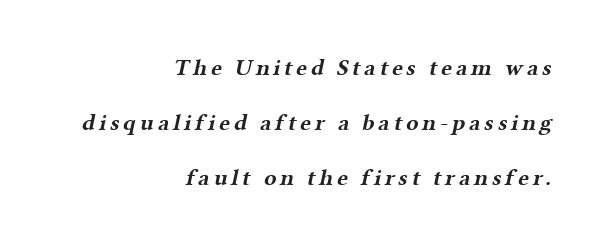
The image shows 23 px bold type; set right-aligned, loose line spacing (2.4x), not underlined.
